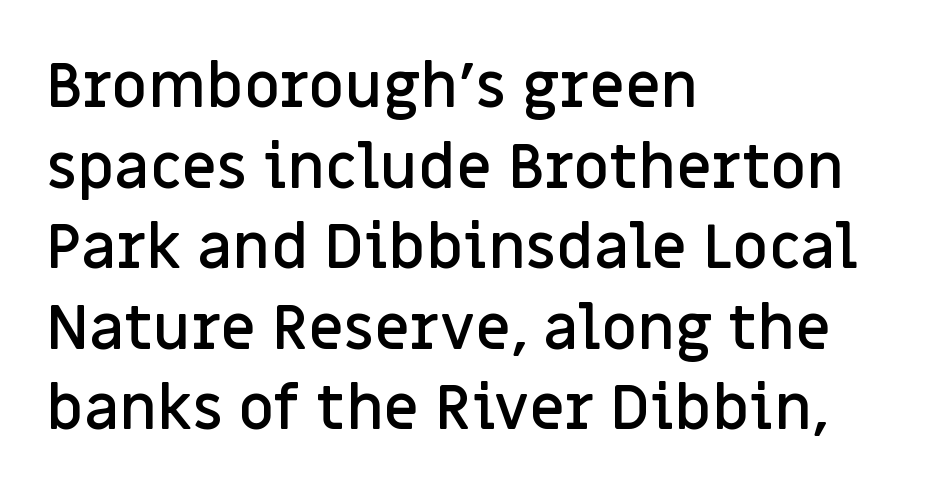
The letters stand upright; this is a roman face. This rendering employs a face without finishing strokes, i.e., a sans-serif. This is the in-between weight designers call semibold or demi. This sample has the flowing, uneven cadence of proportional lettering. Students, note that the glyphs here touch the page at normal intervals. Honestly, there is no underline to notice here at all.
